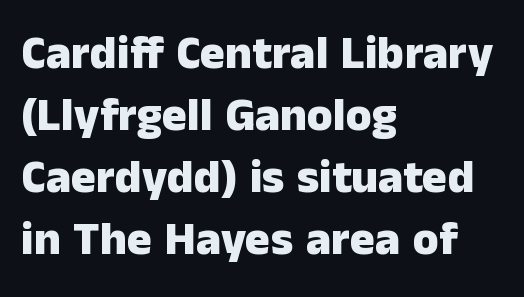
Check under the words: just untouched page. All the whitespace from short lines collects on the right. Words appear dense and cohesive because spacing is normal. The lettering stays uniformly vertical, giving the passage a roman look. One glance says typical: line gaps are just what's usual.
